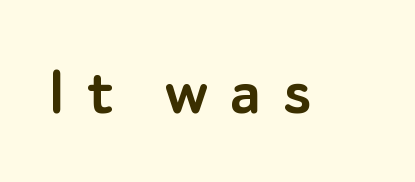
The image shows 73 px sans-serif type, upright; set unusually wide letter spacing (+0.3 em), not underlined; low stroke contrast and a small x-height.
